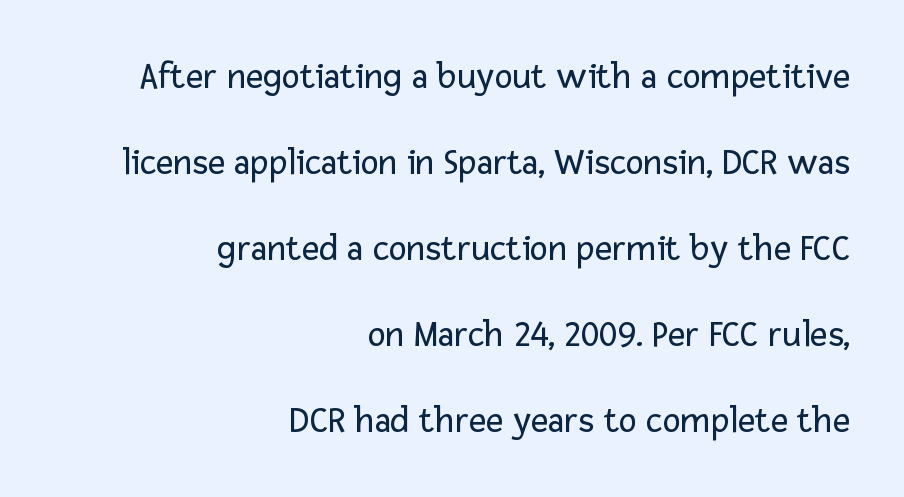
Q: Is the text bold? A: No.
Q: Is the text italic (slanted)? A: No, it is upright.
Q: Is the typeface a serif or a sans-serif typeface? A: Sans-serif.
Q: Is the text underlined? A: No.
Q: How is the paragraph aligned? A: Right-aligned.
Q: Is the spacing between letters normal or unusually wide? A: Normal.
Q: Is the spacing between lines tight, normal or loose? A: Loose.
Q: Width (condensed, normal, or wide)? A: Normal.
Q: Stroke contrast? A: Low.
Q: x-height? A: Medium.
Q: Monospaced? A: No.
